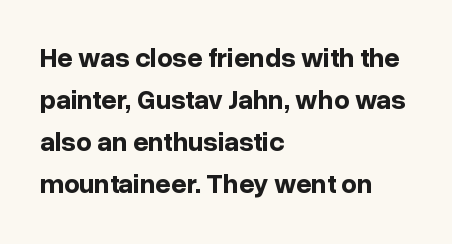
Nothing unusual about the tracking: characters are spaced as the font intends. Layout note: lines flush left. Does the lettering tilt? It doesn't — this is upright. The characters look thick and weighty, a clear bold. If you measured baseline to baseline, you'd find a middling distance. Underlining? Definitely not there.
